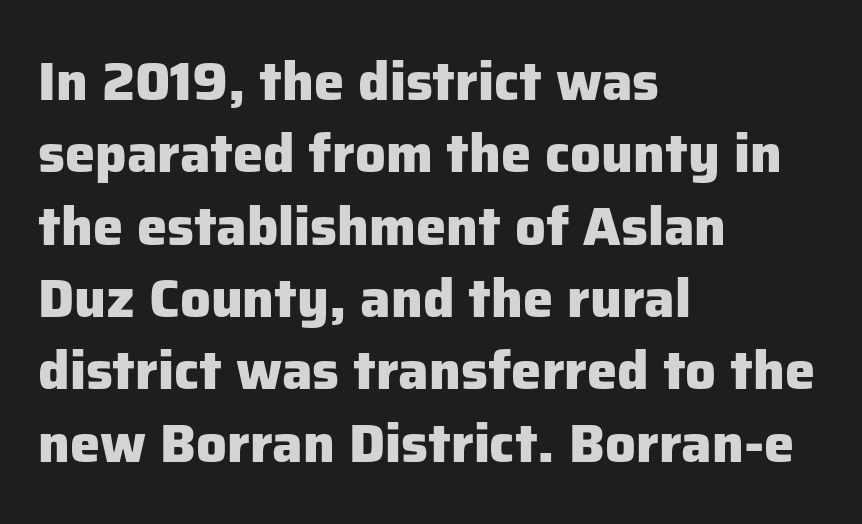
Q: Is the text bold? A: Yes.
Q: Is the text italic (slanted)? A: No, it is upright.
Q: Is the typeface a serif or a sans-serif typeface? A: Sans-serif.
Q: Is the text underlined? A: No.
Q: How is the paragraph aligned? A: Left-aligned.
Q: Is the spacing between letters normal or unusually wide? A: Normal.
Q: Is the spacing between lines tight, normal or loose? A: Normal.
Q: Width (condensed, normal, or wide)? A: Normal.
Q: Stroke contrast? A: Low.
Q: x-height? A: Medium.
Q: Monospaced? A: No.
